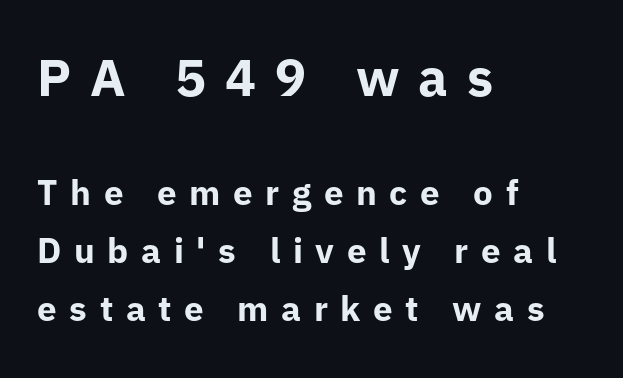
Q: Is the text bold? A: Yes.
Q: Is the text italic (slanted)? A: No, it is upright.
Q: Is the typeface a serif or a sans-serif typeface? A: Sans-serif.
Q: Is the text underlined? A: No.
Q: How is the paragraph aligned? A: Left-aligned.
Q: Is the spacing between letters normal or unusually wide? A: Unusually wide.
Q: Is the spacing between lines tight, normal or loose? A: Normal.
Q: Which block of text is set in a larger size, the first (top) or the second (bottom)? A: The first (top) one.
Q: Width (condensed, normal, or wide)? A: Normal.
Q: Stroke contrast? A: Low.
Q: x-height? A: Medium.
Q: Monospaced? A: No.
